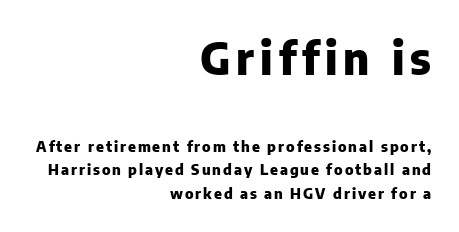
A typesetter would mark this as roman, not italic. Looks like regular typesetting: each glyph gets only the width it needs. Each line ends at the same right margin while the left side varies. Regarding leading, the lines here are spaced in the standard way. Stroke terminals: plain, sans-serif. Bold? Absolutely — the strokes are thick and heavy.
